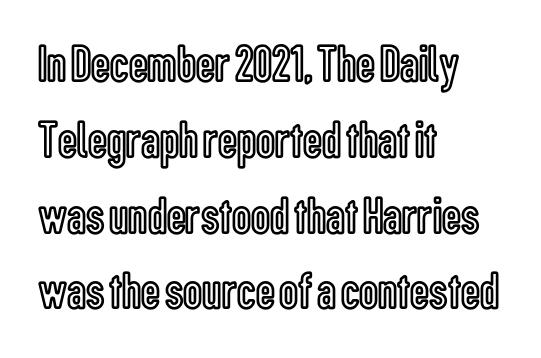
The image shows 53 px condensed type, upright; set left-aligned, normal line spacing (1.43x), normal letter spacing, not underlined; a medium x-height.
